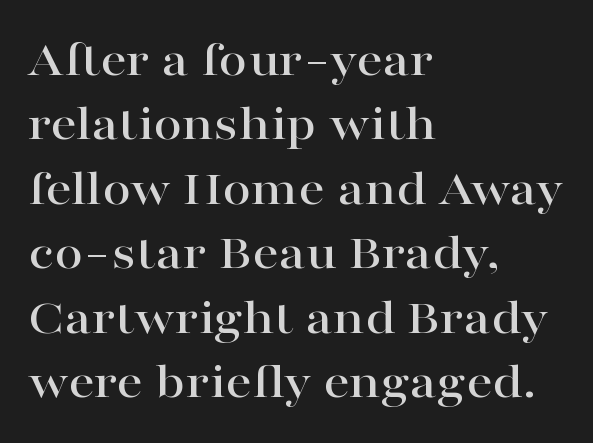
Q: Is the text italic (slanted)? A: No, it is upright.
Q: Is the typeface a serif or a sans-serif typeface? A: Serif.
Q: Is the text underlined? A: No.
Q: How is the paragraph aligned? A: Left-aligned.
Q: Is the spacing between letters normal or unusually wide? A: Normal.
Q: Width (condensed, normal, or wide)? A: Wide.
Q: Stroke contrast? A: High.
Q: x-height? A: Medium.
Q: Monospaced? A: No.
